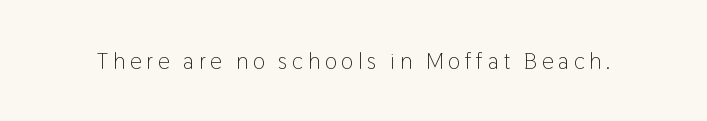
{"italic": "no", "bold": "no", "underline": "no", "letter_spacing": "wide", "letter_spacing_em": 0.21, "glyph_px": 23}
